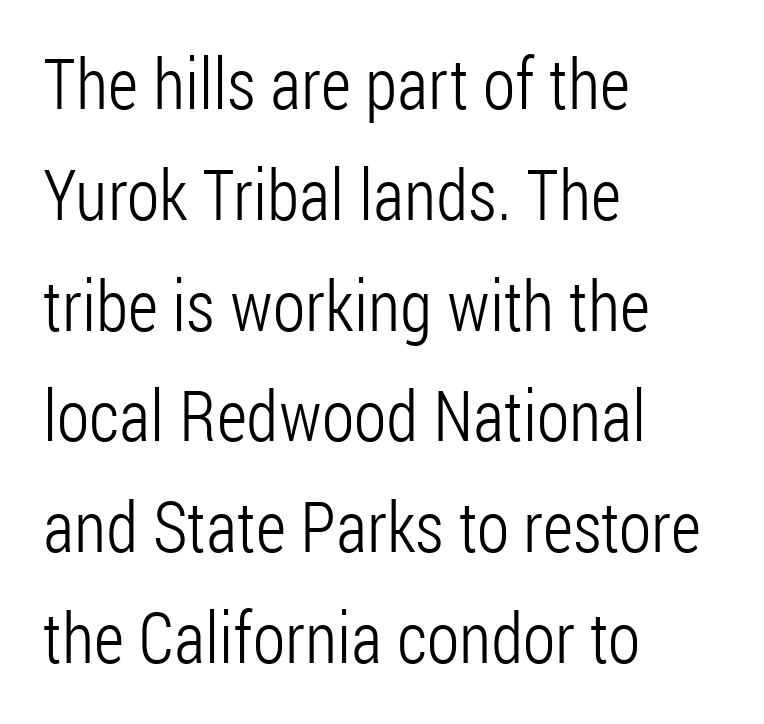
{"serif": "no", "italic": "no", "bold": "no", "weight": "light", "width": "condensed", "stroke_contrast": "low", "x_height": "medium", "monospaced": "no", "underline": "no", "align": "left", "line_spacing": "normal", "line_spacing_ratio": 1.56, "letter_spacing": "normal", "letter_spacing_em": 0.0, "glyph_px": 71}
